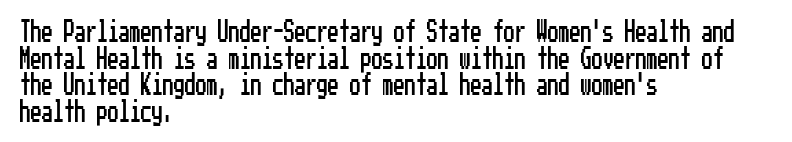
The image shows 22 px text type, upright; set left-aligned, line spacing 1.21x, normal letter spacing, not underlined.
